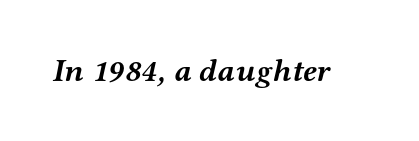
Q: Is the text bold? A: Yes.
Q: Is the text italic (slanted)? A: Yes, it leans right by about 12 degrees.
Q: Is the typeface a serif or a sans-serif typeface? A: Serif.
Q: Is the text underlined? A: No.
Q: Is the spacing between letters normal or unusually wide? A: Normal.
Q: Width (condensed, normal, or wide)? A: Wide.
Q: Stroke contrast? A: Medium.
Q: x-height? A: Medium.
Q: Monospaced? A: No.
